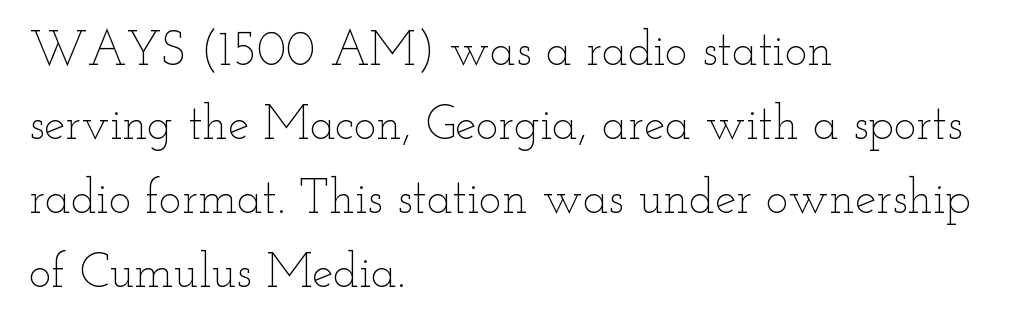
{"italic": "no", "bold": "no", "weight": "thin", "width": "wide", "stroke_contrast": "low", "x_height": "small", "monospaced": "no", "underline": "no", "align": "left", "line_spacing": "normal", "line_spacing_ratio": 1.54, "letter_spacing": "normal", "letter_spacing_em": 0.0, "glyph_px": 48}
